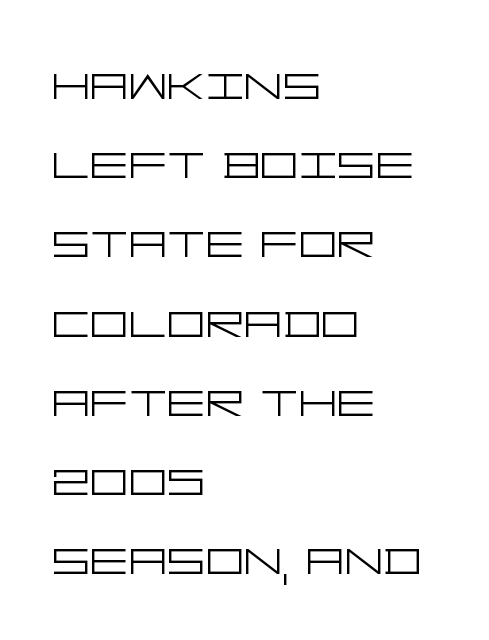
{"serif": "no", "italic": "no", "bold": "no", "weight": "light", "width": "wide", "stroke_contrast": "low", "x_height": "large", "underline": "no", "align": "left", "line_spacing": "normal", "line_spacing_ratio": 1.32, "letter_spacing": "normal", "letter_spacing_em": 0.0, "glyph_px": 60}
